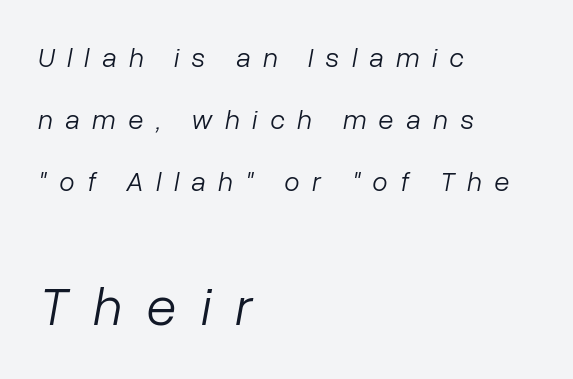
The image shows 55 px light type, italic (leaning right); set left-aligned, loose line spacing (2.22x), unusually wide letter spacing (+0.45 em), not underlined; the second (bottom) block is 1.96x larger; low stroke contrast and a medium x-height.
